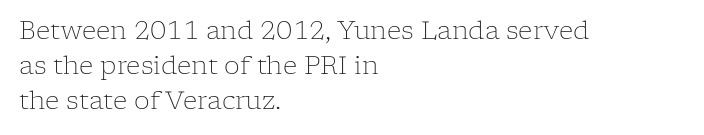
Weight: not bold — regular or lighter. Summary of vertical rhythm: regular, with standard interline spacing. Italic? Not at all — the glyphs are vertical. Words appear dense and cohesive because spacing is normal. Glance below the letters and you will spot only blank space.
